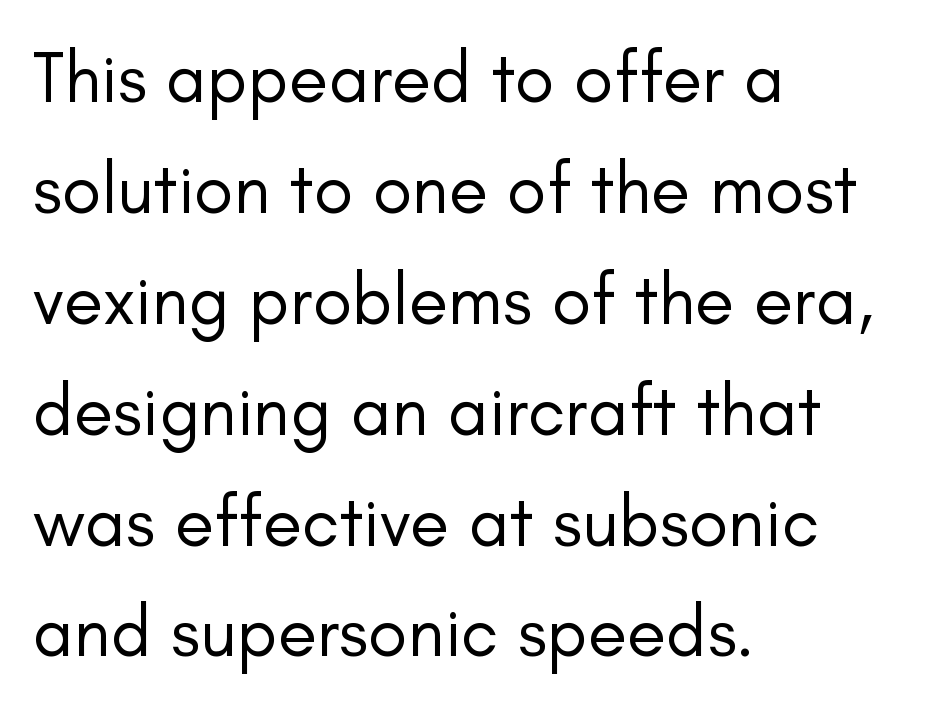
{"serif": "no", "italic": "no", "bold": "no", "weight": "regular", "width": "normal", "stroke_contrast": "low", "x_height": "small", "monospaced": "no", "underline": "no", "align": "left", "line_spacing": "normal", "line_spacing_ratio": 1.54, "letter_spacing": "normal", "letter_spacing_em": 0.0, "glyph_px": 72}
